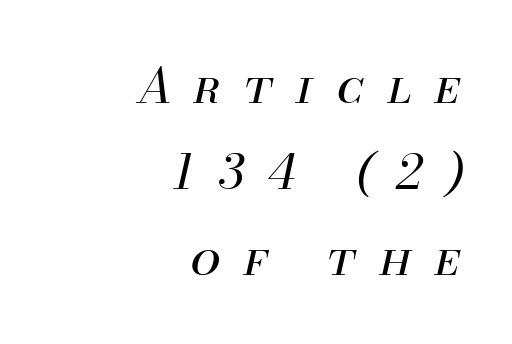
The image shows 48 px regular-weight type, italic (leaning right); set right-aligned, line spacing 1.79x, unusually wide letter spacing (+0.49 em), not underlined; medium stroke contrast and a small x-height.
